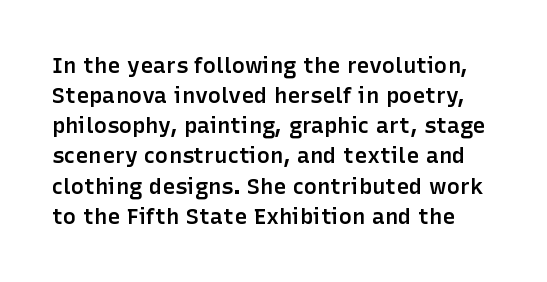
Q: Is the text bold? A: Semi-bold.
Q: Is the text italic (slanted)? A: No, it is upright.
Q: Is the text underlined? A: No.
Q: Is the spacing between letters normal or unusually wide? A: Normal.
Q: Is the spacing between lines tight, normal or loose? A: Normal.
